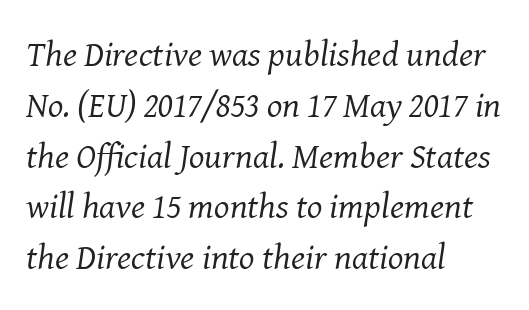
The image shows 36 px regular-weight serif type, italic (leaning right); set left-aligned, normal line spacing (1.41x), normal letter spacing, not underlined; medium stroke contrast and a medium x-height.
